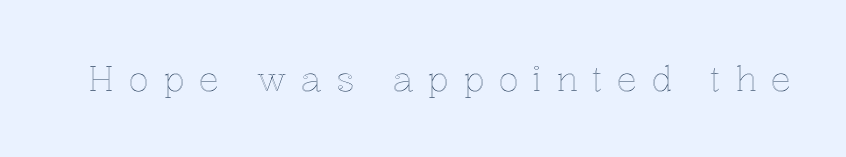
Does the lettering tilt? It doesn't — this is upright. Caption: expanded tracking, letters set apart. Spacing verdict: proportional, widths tailored to each character. The passage shown is not underscored anywhere.
